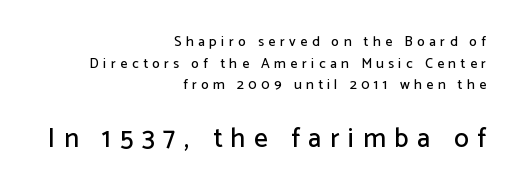
{"italic": "no", "underline": "no", "align": "right", "line_spacing": "normal", "line_spacing_ratio": 1.55, "letter_spacing": "wide", "letter_spacing_em": 0.32, "larger_block": "second", "size_ratio": 1.93, "glyph_px": 27}
